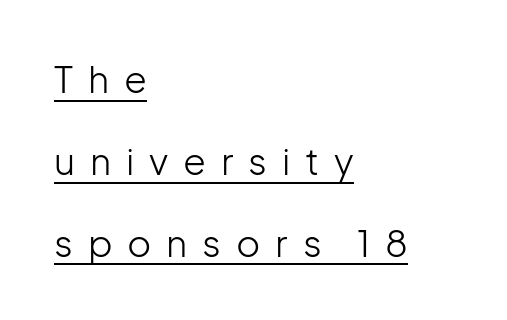
{"serif": "no", "italic": "no", "bold": "no", "weight": "light", "width": "normal", "stroke_contrast": "low", "x_height": "medium", "monospaced": "no", "underline": "yes", "align": "left", "line_spacing": "loose", "line_spacing_ratio": 2.21, "letter_spacing": "wide", "letter_spacing_em": 0.4, "glyph_px": 37}
